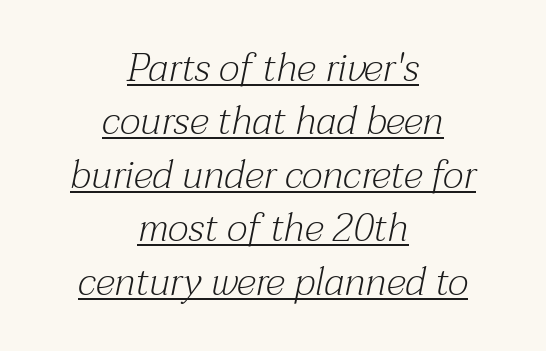
Q: Is the text bold? A: No.
Q: Is the text italic (slanted)? A: Yes, it leans right by about 12 degrees.
Q: Is the typeface a serif or a sans-serif typeface? A: Serif.
Q: Is the text underlined? A: Yes.
Q: How is the paragraph aligned? A: Centered.
Q: Is the spacing between letters normal or unusually wide? A: Normal.
Q: Is the spacing between lines tight, normal or loose? A: Normal.
Q: Width (condensed, normal, or wide)? A: Normal.
Q: Stroke contrast? A: Medium.
Q: x-height? A: Medium.
Q: Monospaced? A: No.
